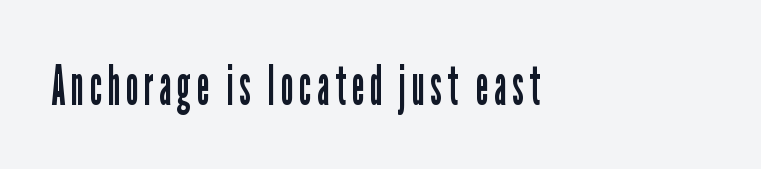
Q: Is the text bold? A: No.
Q: Is the text italic (slanted)? A: No, it is upright.
Q: Is the typeface a serif or a sans-serif typeface? A: Sans-serif.
Q: Is the text underlined? A: No.
Q: How is the paragraph aligned? A: Left-aligned.
Q: Width (condensed, normal, or wide)? A: Condensed.
Q: Stroke contrast? A: Low.
Q: x-height? A: Medium.
Q: Monospaced? A: No.
